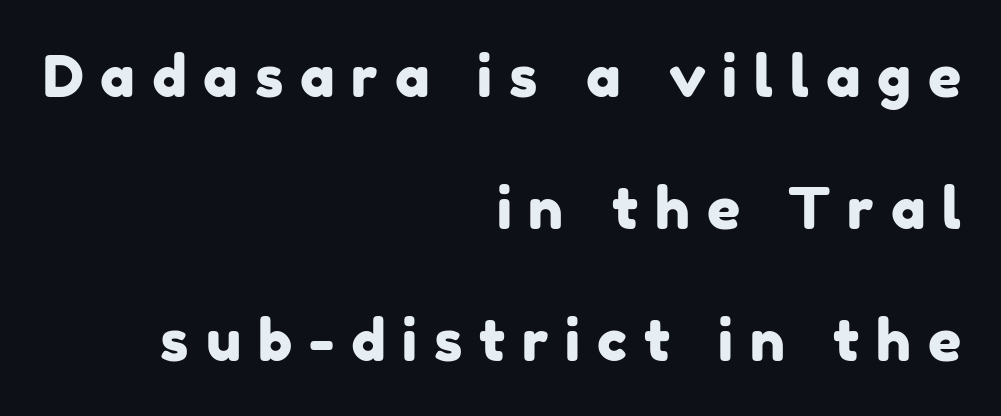
Q: Is the typeface a serif or a sans-serif typeface? A: Sans-serif.
Q: Is the text underlined? A: No.
Q: How is the paragraph aligned? A: Right-aligned.
Q: Is the spacing between letters normal or unusually wide? A: Unusually wide.
Q: Is the spacing between lines tight, normal or loose? A: Loose.
Q: Width (condensed, normal, or wide)? A: Normal.
Q: Stroke contrast? A: Low.
Q: x-height? A: Medium.
Q: Monospaced? A: No.
